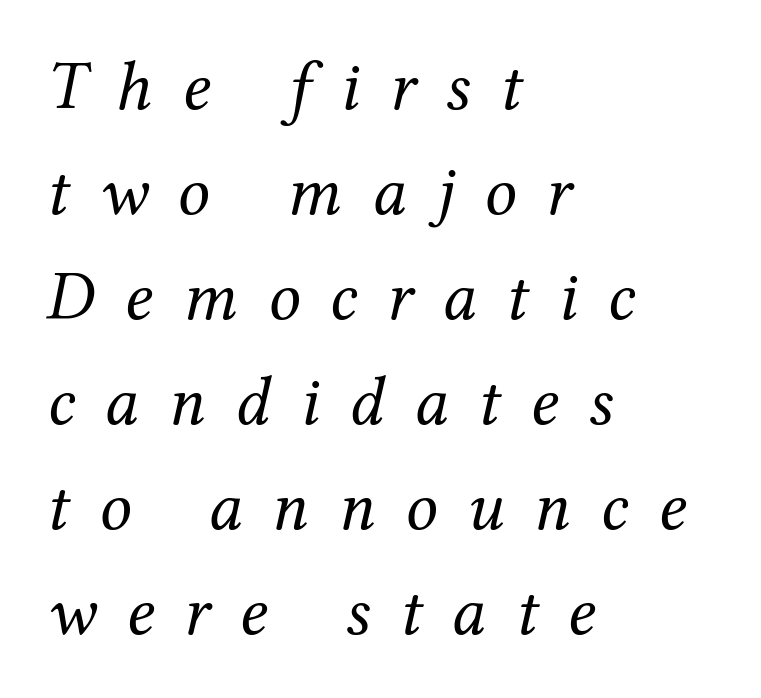
Ink coverage per letter is moderate at most. Italic: yes, the glyphs are oblique. The typeface chosen for these lines features serifs. Underline: absent. You could not count columns in this text — the font is proportionally spaced. The space between consecutive lines is moderate.
